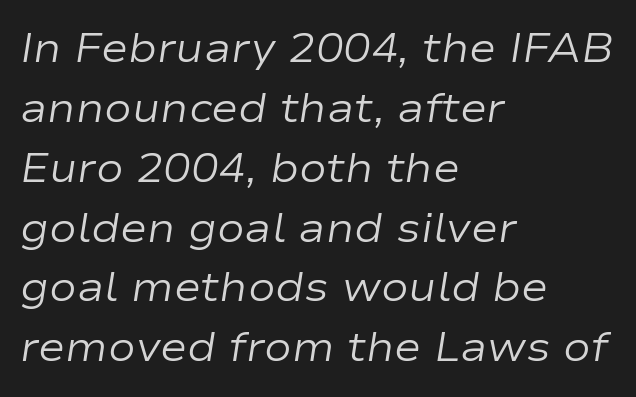
The image shows 41 px regular-weight, wide type, italic (leaning right); set left-aligned, normal line spacing (1.46x), normal letter spacing, not underlined; low stroke contrast and a medium x-height.
